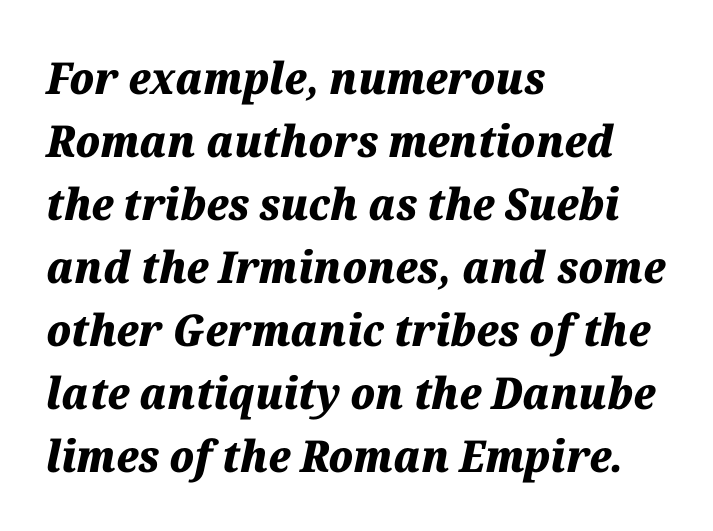
Spacing verdict: proportional, widths tailored to each character. Every letter is thick-stroked: bold, no question. Beneath every word, the page is bare. The passage is arranged the way most books set body copy — flush left. Reading down the column, the eye jumps a familiar distance to each next line. If you drew a line through each stem, it would be angled.
